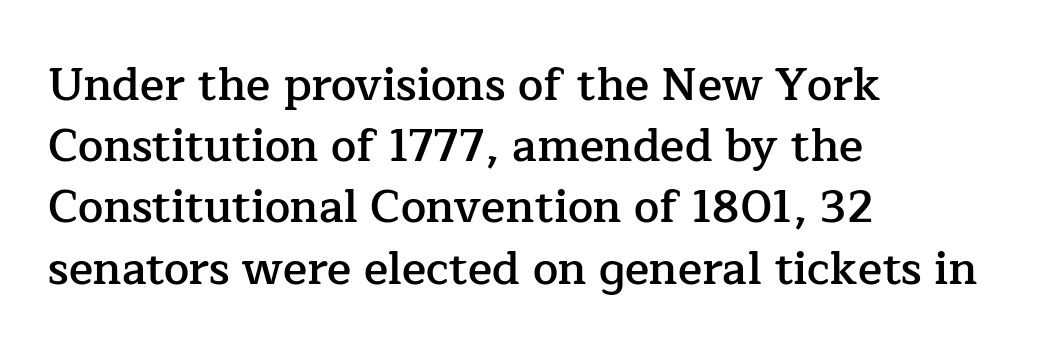
Q: Is the text bold? A: Semi-bold.
Q: Is the text italic (slanted)? A: No, it is upright.
Q: Is the typeface a serif or a sans-serif typeface? A: Serif.
Q: Is the text underlined? A: No.
Q: How is the paragraph aligned? A: Left-aligned.
Q: Is the spacing between letters normal or unusually wide? A: Normal.
Q: Is the spacing between lines tight, normal or loose? A: Normal.
Q: Width (condensed, normal, or wide)? A: Normal.
Q: Stroke contrast? A: Low.
Q: x-height? A: Medium.
Q: Monospaced? A: No.
